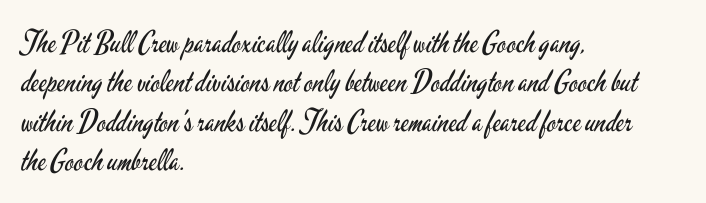
{"serif": "no", "bold": "no", "weight": "regular", "width": "condensed", "stroke_contrast": "low", "x_height": "small", "monospaced": "no", "underline": "no", "align": "left", "line_spacing": "normal", "line_spacing_ratio": 1.31, "letter_spacing": "normal", "letter_spacing_em": 0.0, "glyph_px": 30}
